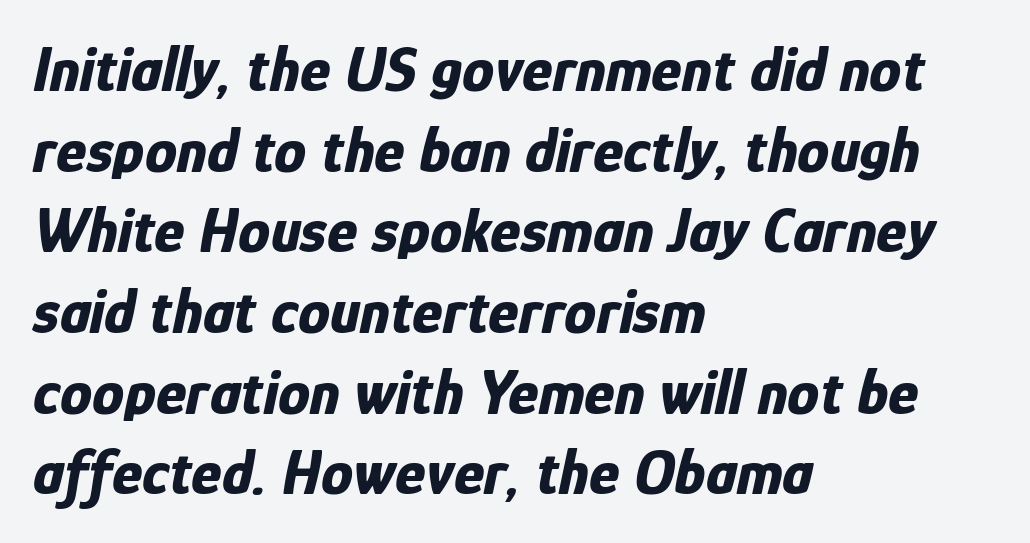
The image shows 64 px bold, condensed type, italic (leaning right); set left-aligned, normal line spacing (1.26x), normal letter spacing, not underlined; low stroke contrast and a medium x-height.
